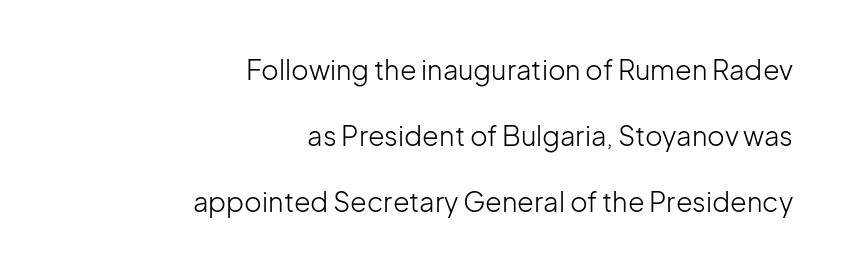
Q: Is the text bold? A: No.
Q: Is the text italic (slanted)? A: No, it is upright.
Q: Is the text underlined? A: No.
Q: How is the paragraph aligned? A: Right-aligned.
Q: Is the spacing between letters normal or unusually wide? A: Normal.
Q: Is the spacing between lines tight, normal or loose? A: Loose.
